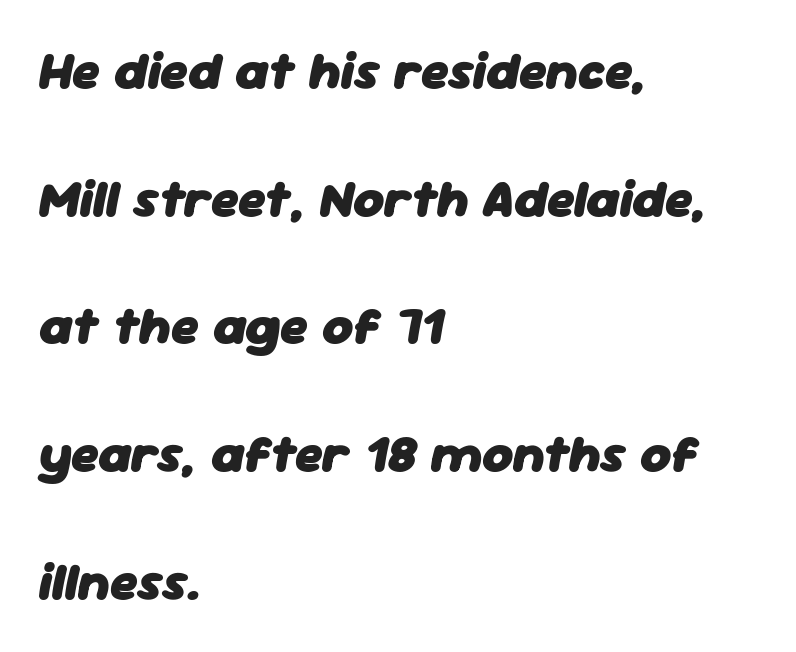
{"italic": "yes", "lean": "right", "slant_degrees": 11, "bold": "yes", "weight": "heavy", "width": "normal", "stroke_contrast": "low", "x_height": "medium", "monospaced": "no", "underline": "no", "align": "left", "line_spacing": "loose", "line_spacing_ratio": 2.41, "letter_spacing": "normal", "letter_spacing_em": 0.0, "glyph_px": 53}
